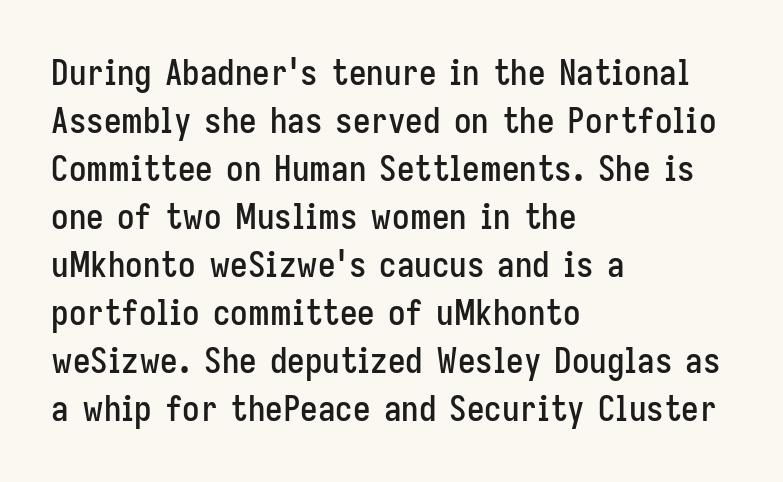
Q: Is the text italic (slanted)? A: No, it is upright.
Q: Is the typeface a serif or a sans-serif typeface? A: Sans-serif.
Q: Is the text underlined? A: No.
Q: How is the paragraph aligned? A: Left-aligned.
Q: Is the spacing between letters normal or unusually wide? A: Normal.
Q: Is the spacing between lines tight, normal or loose? A: Normal.
Q: Width (condensed, normal, or wide)? A: Condensed.
Q: Stroke contrast? A: Low.
Q: x-height? A: Medium.
Q: Monospaced? A: No.
